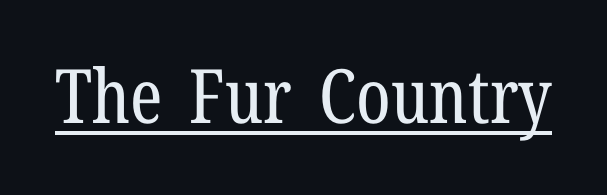
The face used here is proportionally spaced, like ordinary book or web type. Tracking value appears to be zero — textbook default spacing. No italicization has been applied; the sample stays upright. Glance below the letters and you will spot a drawn line. Letterform terminals end in serifs throughout the passage.
